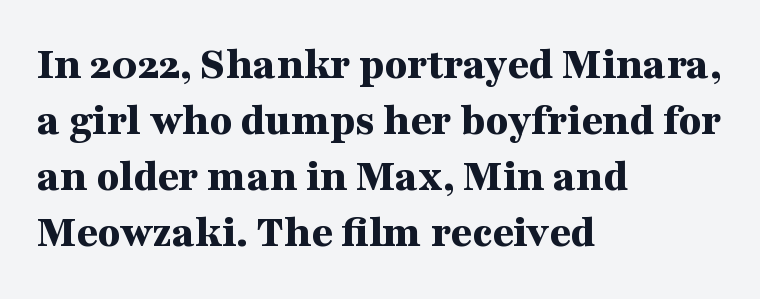
The image shows 46 px bold, wide serif type, upright; set left-aligned, line spacing 1.22x, normal letter spacing, not underlined; medium stroke contrast and a medium x-height.
